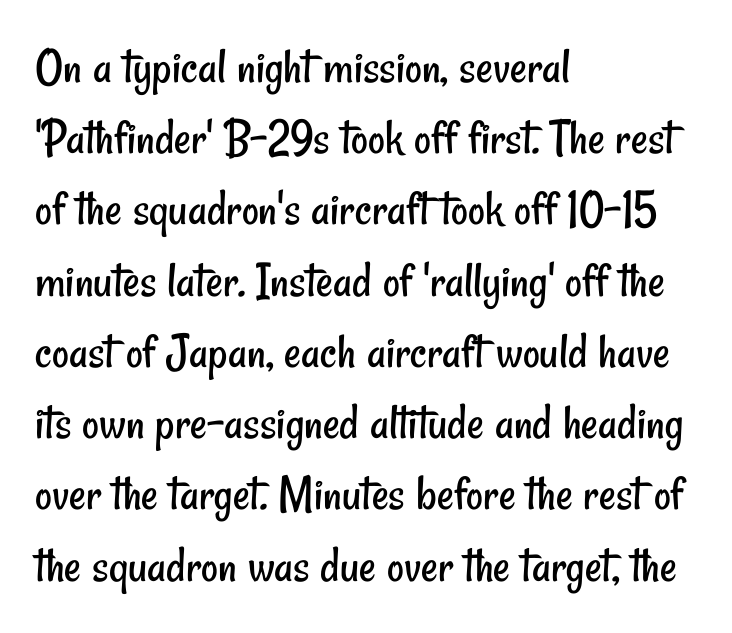
I'd call this a sans setting — the letters go barefoot. There is no visible air inserted between adjacent glyphs. Horizontal bands of white between lines are of average thickness. Ink coverage per letter is moderate at most.
